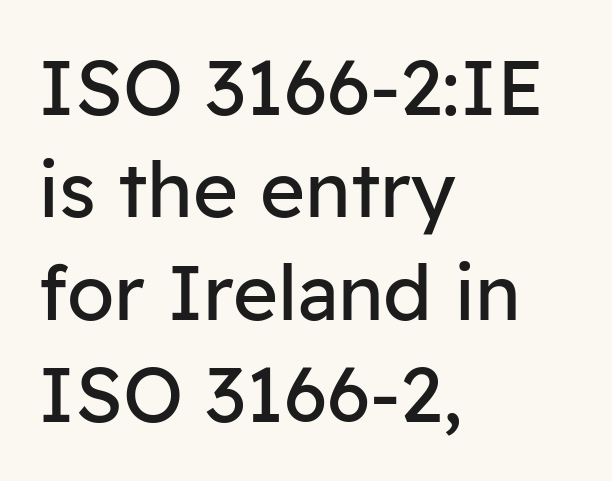
The passage shown is not underscored anywhere. Varying glyph widths throughout — classic text-font behaviour. Notice how the stems are strictly vertical — no italics here. Nothing unusual about the tracking: characters are spaced as the font intends. One-word summary of the alignment: left. These lines are composed in type without serifs.
